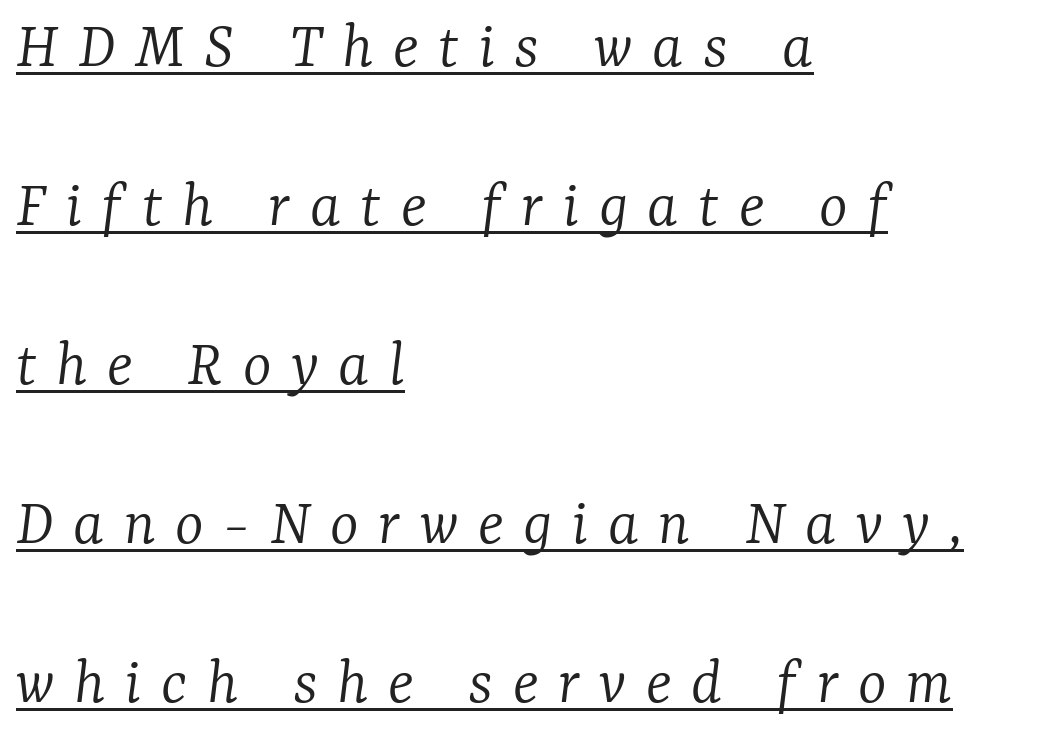
Q: Is the text bold? A: No.
Q: Is the text italic (slanted)? A: Yes, it leans right by about 7 degrees.
Q: Is the typeface a serif or a sans-serif typeface? A: Serif.
Q: Is the text underlined? A: Yes.
Q: How is the paragraph aligned? A: Left-aligned.
Q: Is the spacing between letters normal or unusually wide? A: Unusually wide.
Q: Is the spacing between lines tight, normal or loose? A: Loose.
Q: Width (condensed, normal, or wide)? A: Normal.
Q: Stroke contrast? A: Low.
Q: x-height? A: Medium.
Q: Monospaced? A: No.
